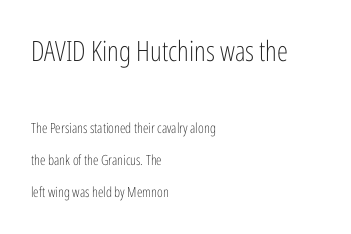
Q: Is the text bold? A: No.
Q: Is the text italic (slanted)? A: No, it is upright.
Q: Is the typeface a serif or a sans-serif typeface? A: Sans-serif.
Q: Is the text underlined? A: No.
Q: How is the paragraph aligned? A: Left-aligned.
Q: Is the spacing between letters normal or unusually wide? A: Normal.
Q: Is the spacing between lines tight, normal or loose? A: Loose.
Q: Which block of text is set in a larger size, the first (top) or the second (bottom)? A: The first (top) one.
Q: Width (condensed, normal, or wide)? A: Condensed.
Q: Stroke contrast? A: Low.
Q: x-height? A: Medium.
Q: Monospaced? A: No.
